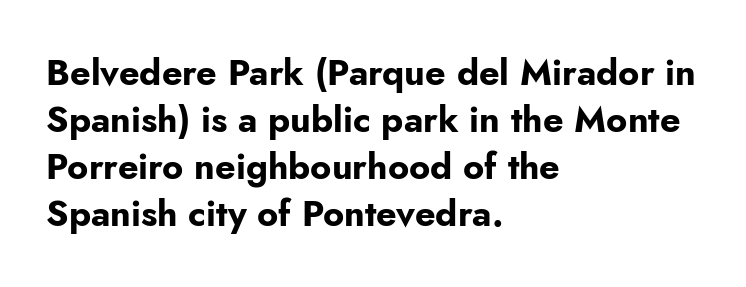
{"serif": "no", "italic": "no", "bold": "yes", "weight": "bold", "width": "normal", "stroke_contrast": "low", "x_height": "small", "monospaced": "no", "underline": "no", "align": "left", "line_spacing": "normal", "line_spacing_ratio": 1.31, "letter_spacing": "normal", "letter_spacing_em": 0.0, "glyph_px": 36}
